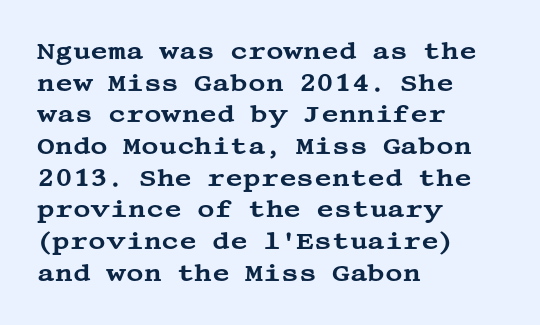
The letterforms sit shoulder to shoulder at normal distance. In terms of leading, this rendering sits right in the middle. The rendering anchors every line to the left-hand side. Style check: upright.
